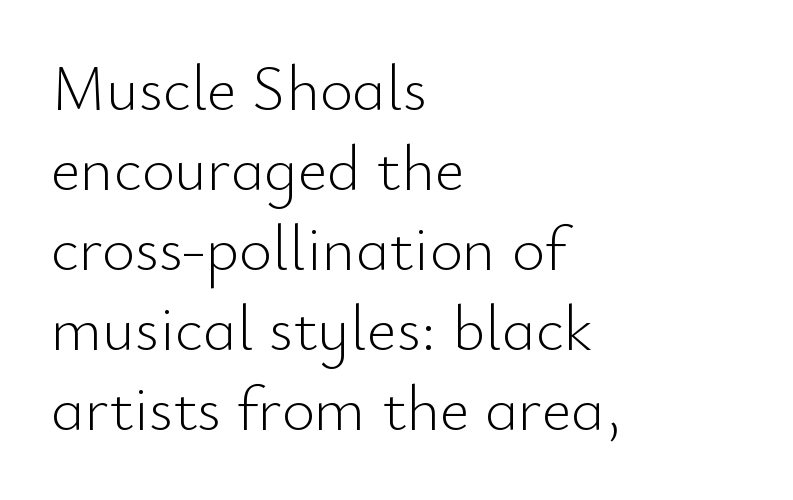
{"serif": "no", "italic": "no", "bold": "no", "weight": "light", "width": "normal", "stroke_contrast": "low", "x_height": "small", "monospaced": "no", "underline": "no", "align": "left", "line_spacing": "normal", "line_spacing_ratio": 1.25, "letter_spacing": "normal", "letter_spacing_em": 0.0, "glyph_px": 64}
